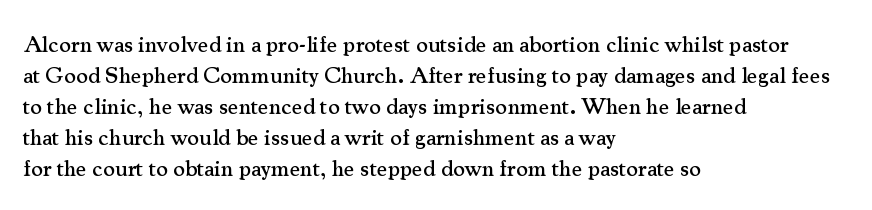
Q: Is the text italic (slanted)? A: No, it is upright.
Q: Is the text underlined? A: No.
Q: How is the paragraph aligned? A: Left-aligned.
Q: Is the spacing between letters normal or unusually wide? A: Normal.
Q: Is the spacing between lines tight, normal or loose? A: Normal.
